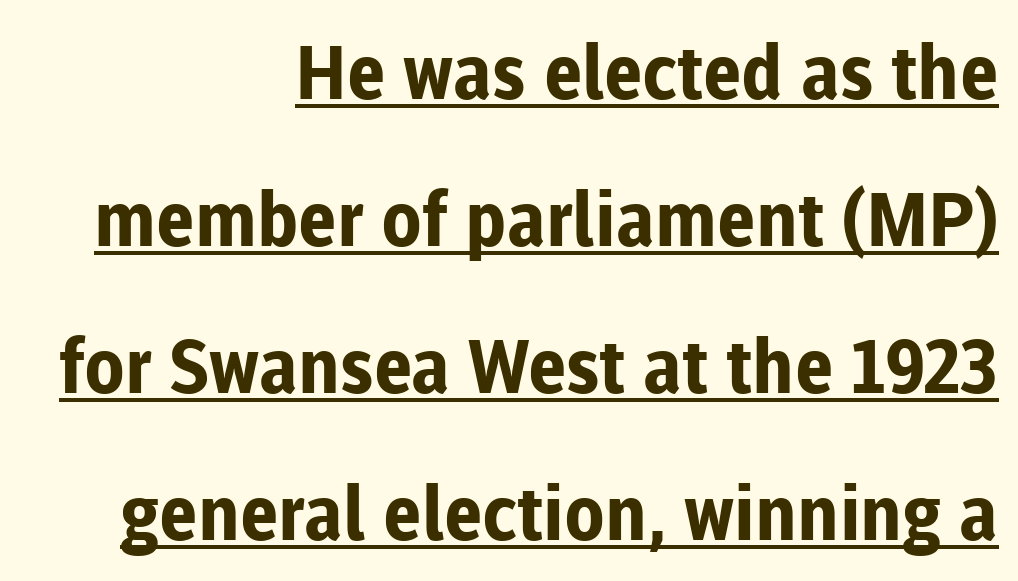
{"serif": "no", "italic": "no", "bold": "yes", "weight": "bold", "width": "normal", "stroke_contrast": "low", "x_height": "medium", "monospaced": "no", "underline": "yes", "align": "right", "line_spacing": "loose", "line_spacing_ratio": 1.96, "letter_spacing": "normal", "letter_spacing_em": 0.0, "glyph_px": 75}
